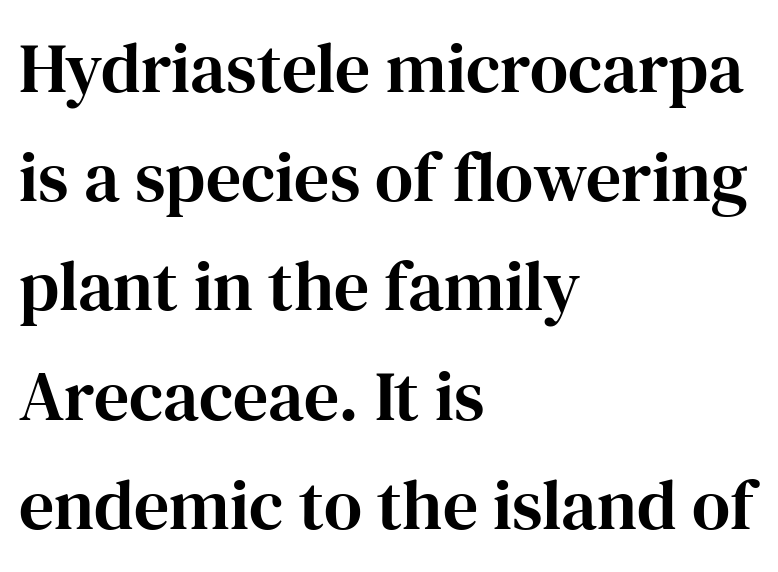
{"serif": "yes", "italic": "no", "width": "normal", "stroke_contrast": "high", "x_height": "medium", "monospaced": "no", "underline": "no", "align": "left", "line_spacing": "normal", "line_spacing_ratio": 1.56, "letter_spacing": "normal", "letter_spacing_em": 0.0, "glyph_px": 70}
